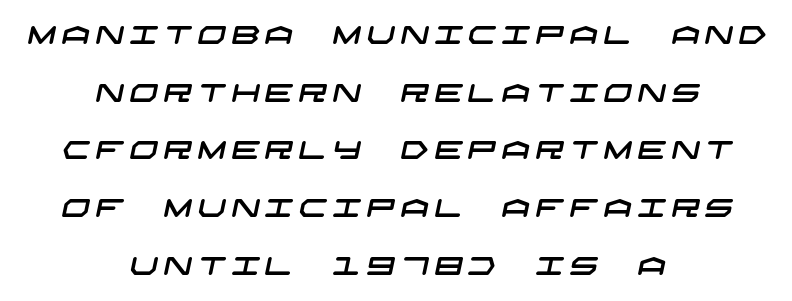
Does extra space separate the letters? Yes, quite a lot of it. The foot of each line stays bare and open. Compared with typical paragraphs, the rows here are farther apart. A student would call this center alignment; a typographer would say set centered.
